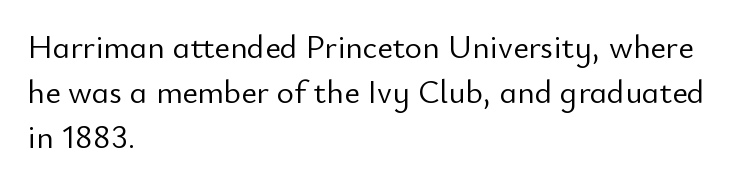
The image shows 33 px light sans-serif type, upright; set left-aligned, normal line spacing (1.37x), normal letter spacing, not underlined; low stroke contrast and a small x-height.
